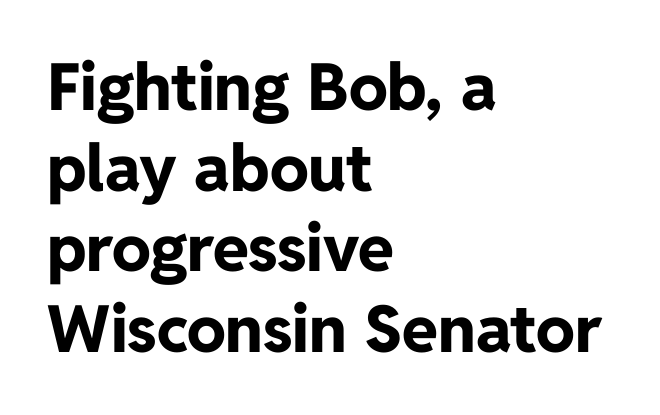
Q: Is the text bold? A: Yes.
Q: Is the text italic (slanted)? A: No, it is upright.
Q: Is the typeface a serif or a sans-serif typeface? A: Sans-serif.
Q: Is the text underlined? A: No.
Q: How is the paragraph aligned? A: Left-aligned.
Q: Is the spacing between letters normal or unusually wide? A: Normal.
Q: Width (condensed, normal, or wide)? A: Normal.
Q: Stroke contrast? A: Low.
Q: x-height? A: Medium.
Q: Monospaced? A: No.
